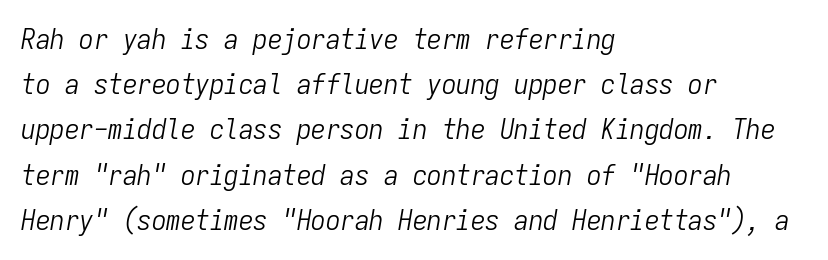
Q: Is the text bold? A: No.
Q: Is the text italic (slanted)? A: Yes, it leans right by about 9 degrees.
Q: Is the text underlined? A: No.
Q: How is the paragraph aligned? A: Left-aligned.
Q: Is the spacing between letters normal or unusually wide? A: Normal.
Q: Is the spacing between lines tight, normal or loose? A: Normal.
Q: Width (condensed, normal, or wide)? A: Condensed.
Q: Stroke contrast? A: Low.
Q: x-height? A: Medium.
Q: Monospaced? A: Yes.
